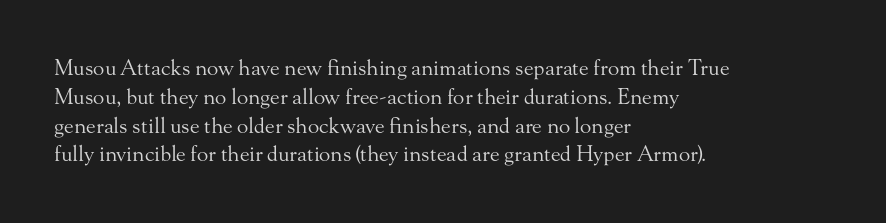
{"italic": "no", "bold": "no", "underline": "no", "align": "left", "line_spacing": "normal", "line_spacing_ratio": 1.37, "letter_spacing": "normal", "letter_spacing_em": 0.0, "glyph_px": 21}
